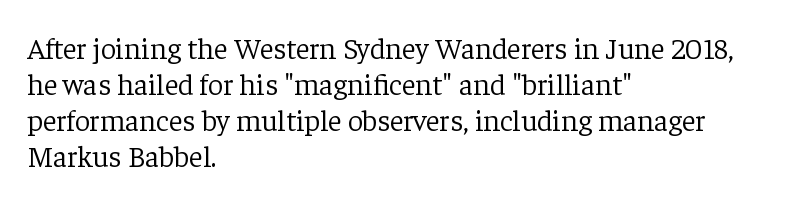
This sample is left-justified, so line endings fall wherever the words run out. You could not count columns in this text — the font is proportionally spaced. Posture: upright roman. Beneath every word, the page is bare. Unbolded letterforms with no extra heft. Letter spacing: default.
